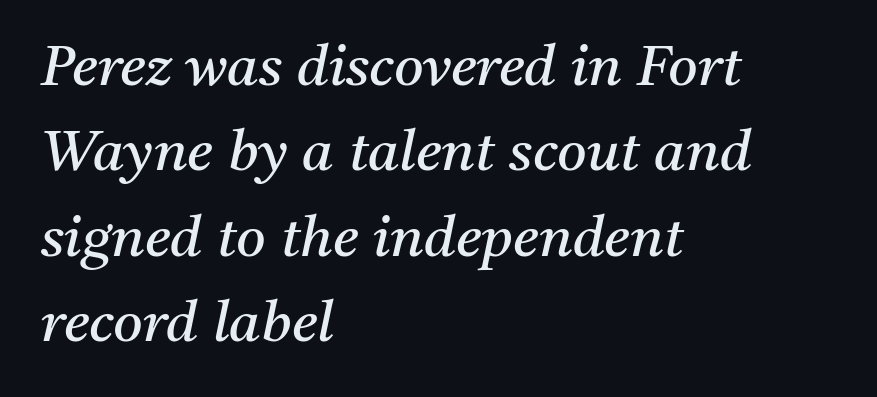
Q: Is the text bold? A: No.
Q: Is the text italic (slanted)? A: Yes, it leans right by about 11 degrees.
Q: Is the typeface a serif or a sans-serif typeface? A: Serif.
Q: Is the text underlined? A: No.
Q: How is the paragraph aligned? A: Left-aligned.
Q: Is the spacing between letters normal or unusually wide? A: Normal.
Q: Is the spacing between lines tight, normal or loose? A: Normal.
Q: Width (condensed, normal, or wide)? A: Normal.
Q: Stroke contrast? A: Medium.
Q: x-height? A: Medium.
Q: Monospaced? A: No.
